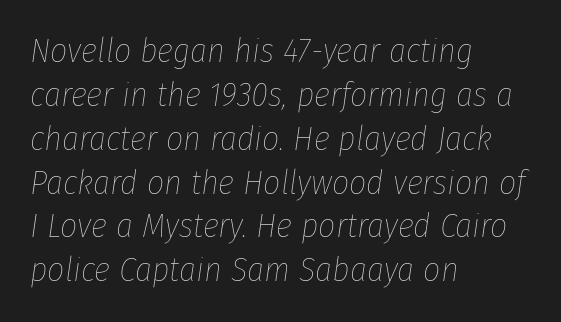
Inter-character spacing is left at the font's built-in metrics. The foot of each line stays bare and open. The lines in this sample share a left origin and differ only in where they stop. Letters have the restrained weight of plain body copy at most. Regarding leading, the lines here are spaced in the standard way. Character widths vary here, with narrow letters taking less room than wide ones.
